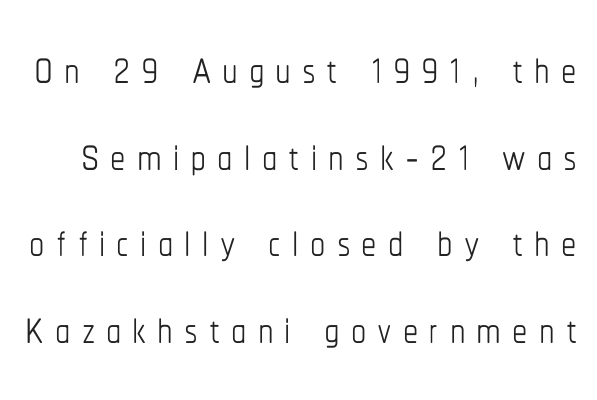
{"italic": "no", "bold": "no", "weight": "thin", "width": "condensed", "stroke_contrast": "low", "x_height": "medium", "monospaced": "no", "underline": "no", "line_spacing": "normal", "line_spacing_ratio": 1.42, "glyph_px": 61}
